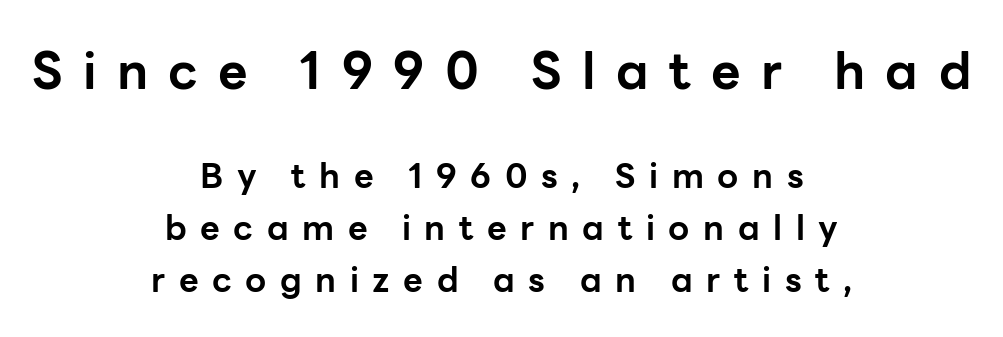
{"serif": "no", "italic": "no", "bold": "yes", "weight": "bold", "width": "normal", "stroke_contrast": "low", "x_height": "medium", "monospaced": "no", "underline": "no", "align": "center", "line_spacing": "normal", "line_spacing_ratio": 1.53, "letter_spacing": "wide", "letter_spacing_em": 0.4, "larger_block": "first", "size_ratio": 1.5, "glyph_px": 51}
